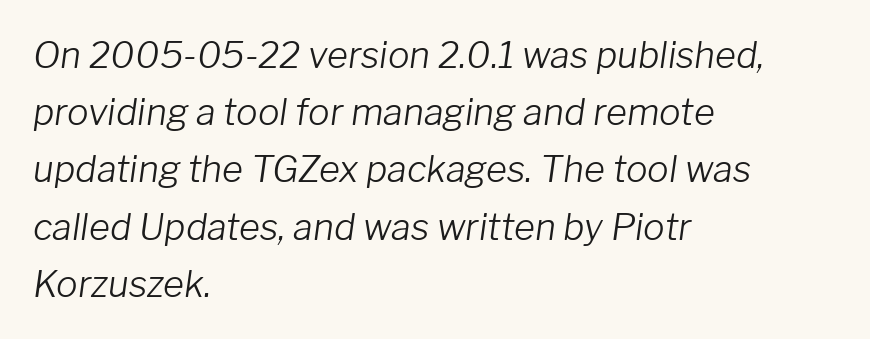
Q: Is the text bold? A: No.
Q: Is the text italic (slanted)? A: Yes, it leans right by about 8 degrees.
Q: Is the text underlined? A: No.
Q: How is the paragraph aligned? A: Left-aligned.
Q: Is the spacing between letters normal or unusually wide? A: Normal.
Q: Is the spacing between lines tight, normal or loose? A: Normal.
Q: Width (condensed, normal, or wide)? A: Normal.
Q: Stroke contrast? A: Low.
Q: x-height? A: Medium.
Q: Monospaced? A: No.
